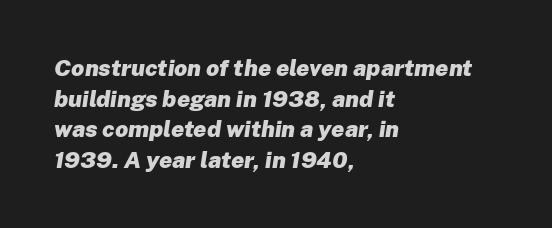
Q: Is the text bold? A: Yes.
Q: Is the text italic (slanted)? A: Yes, it leans right by about 8 degrees.
Q: Is the text underlined? A: No.
Q: How is the paragraph aligned? A: Left-aligned.
Q: Is the spacing between letters normal or unusually wide? A: Normal.
Q: Is the spacing between lines tight, normal or loose? A: Normal.
